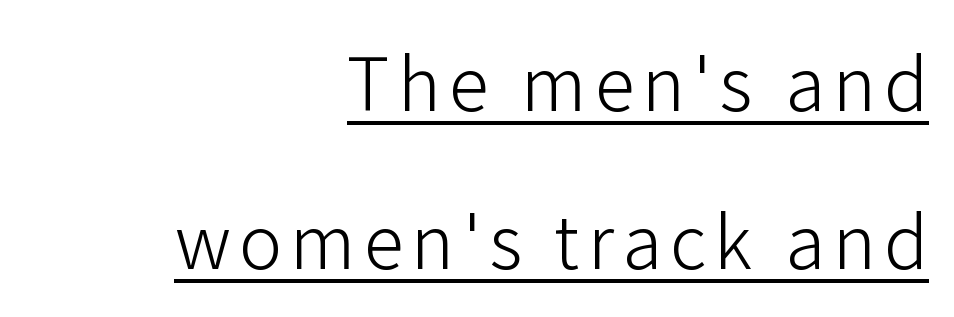
{"serif": "no", "italic": "no", "bold": "no", "weight": "light", "width": "normal", "stroke_contrast": "low", "x_height": "medium", "monospaced": "no", "underline": "yes", "align": "right", "line_spacing": "loose", "line_spacing_ratio": 2.16, "glyph_px": 73}
